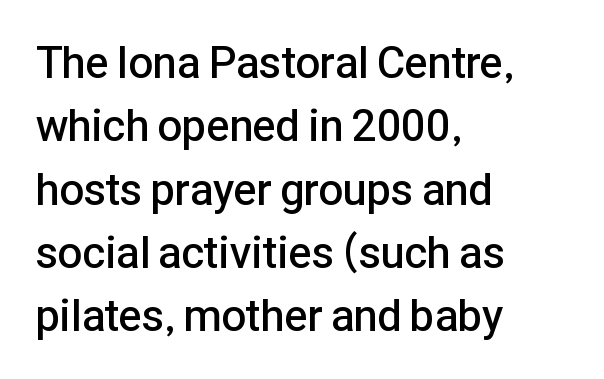
{"serif": "no", "italic": "no", "bold": "semi", "weight": "semibold", "width": "normal", "stroke_contrast": "low", "x_height": "medium", "monospaced": "no", "underline": "no", "align": "left", "line_spacing": "normal", "line_spacing_ratio": 1.44, "letter_spacing": "normal", "letter_spacing_em": 0.0, "glyph_px": 44}
